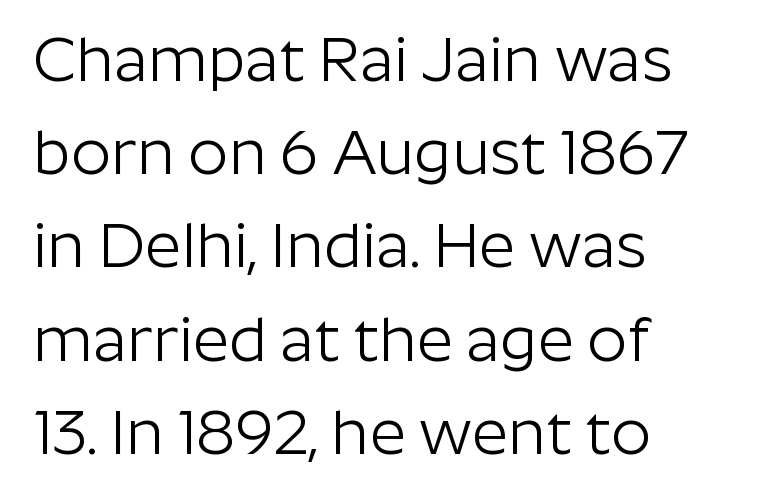
The image shows 63 px light sans-serif type, upright; set left-aligned, normal line spacing (1.48x), normal letter spacing, not underlined; low stroke contrast and a medium x-height.
